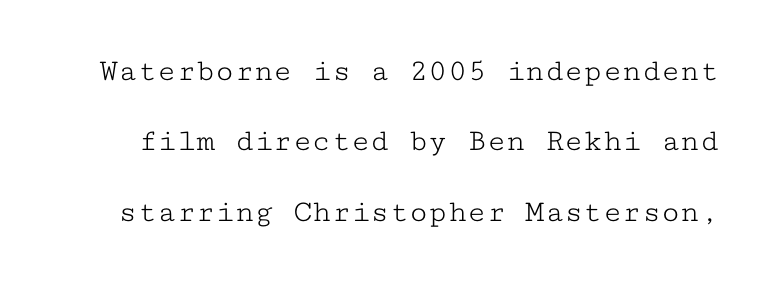
{"serif": "yes", "italic": "no", "bold": "no", "weight": "light", "width": "wide", "stroke_contrast": "low", "x_height": "medium", "monospaced": "yes", "underline": "no", "line_spacing": "loose", "line_spacing_ratio": 2.2, "letter_spacing": "normal", "letter_spacing_em": 0.0, "glyph_px": 32}
